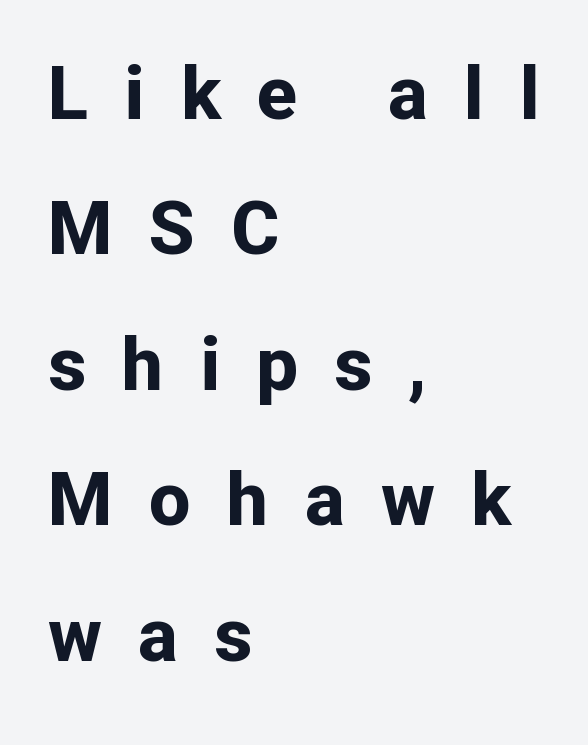
{"serif": "no", "italic": "no", "bold": "yes", "weight": "bold", "width": "normal", "stroke_contrast": "low", "x_height": "medium", "monospaced": "no", "underline": "no", "align": "left", "line_spacing_ratio": 1.83, "letter_spacing": "wide", "letter_spacing_em": 0.49, "glyph_px": 74}
